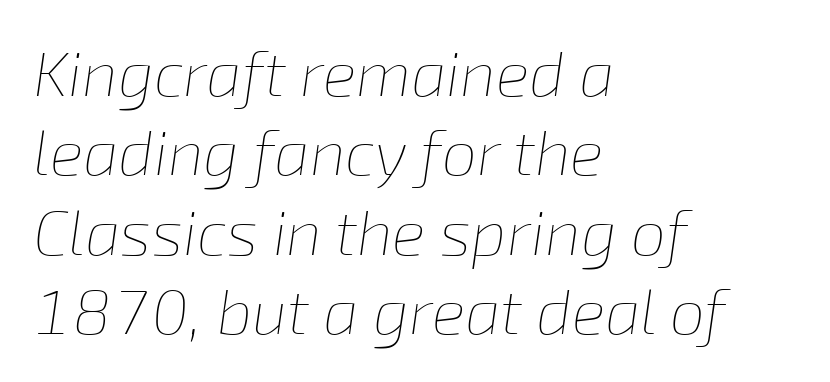
{"italic": "yes", "lean": "right", "slant_degrees": 8, "bold": "no", "weight": "thin", "width": "normal", "stroke_contrast": "low", "x_height": "medium", "monospaced": "no", "underline": "no", "align": "left", "line_spacing": "normal", "line_spacing_ratio": 1.26, "letter_spacing": "normal", "letter_spacing_em": 0.0, "glyph_px": 63}
